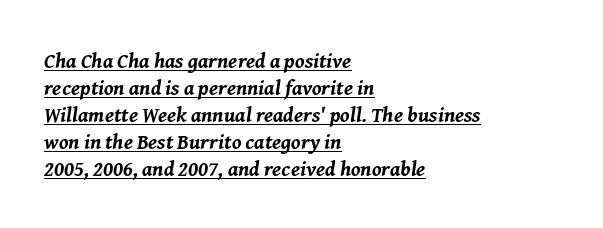
Q: Is the text bold? A: Yes.
Q: Is the text italic (slanted)? A: Yes, it leans right by about 8 degrees.
Q: Is the text underlined? A: Yes.
Q: How is the paragraph aligned? A: Left-aligned.
Q: Is the spacing between letters normal or unusually wide? A: Normal.
Q: Is the spacing between lines tight, normal or loose? A: Normal.
